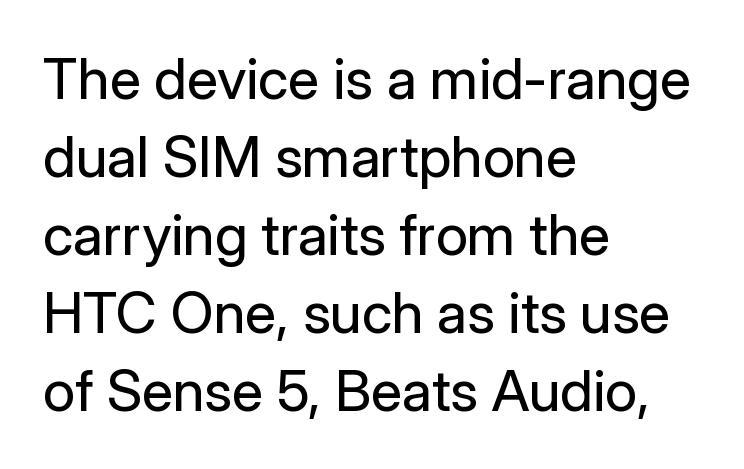
{"serif": "no", "italic": "no", "bold": "no", "weight": "regular", "width": "normal", "stroke_contrast": "low", "x_height": "medium", "monospaced": "no", "underline": "no", "align": "left", "line_spacing": "normal", "line_spacing_ratio": 1.37, "letter_spacing": "normal", "letter_spacing_em": 0.0, "glyph_px": 57}
